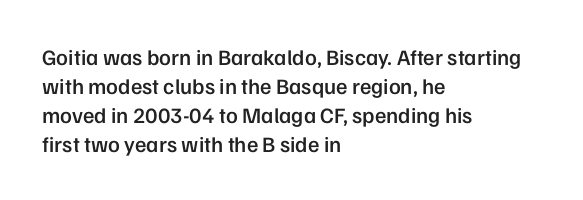
If you drew a ruler down the left edge, every line would touch it. The specimen reads as upright at a glance. The rendering uses a moderate line-height, typical for paragraphs. Has an underline been added? It has not. The line texture is even and compact thanks to regular tracking. Summary of weight: moderately heavy, a semibold.
